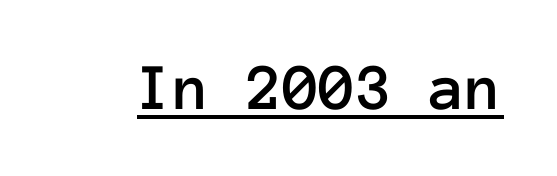
The image shows 67 px text type, upright, monospaced; set normal letter spacing, underlined; low stroke contrast and a medium x-height.
